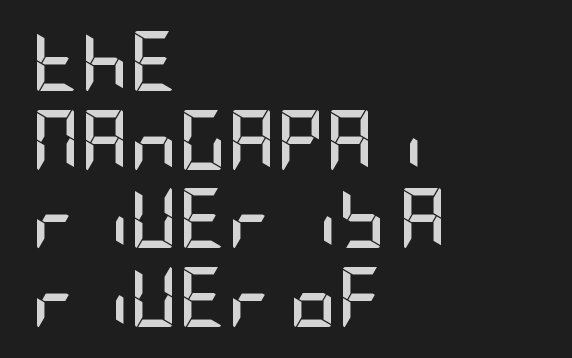
The image shows 60 px semibold, condensed sans-serif type, upright; set left-aligned, normal line spacing (1.31x), normal letter spacing, not underlined; low stroke contrast and a large x-height.
